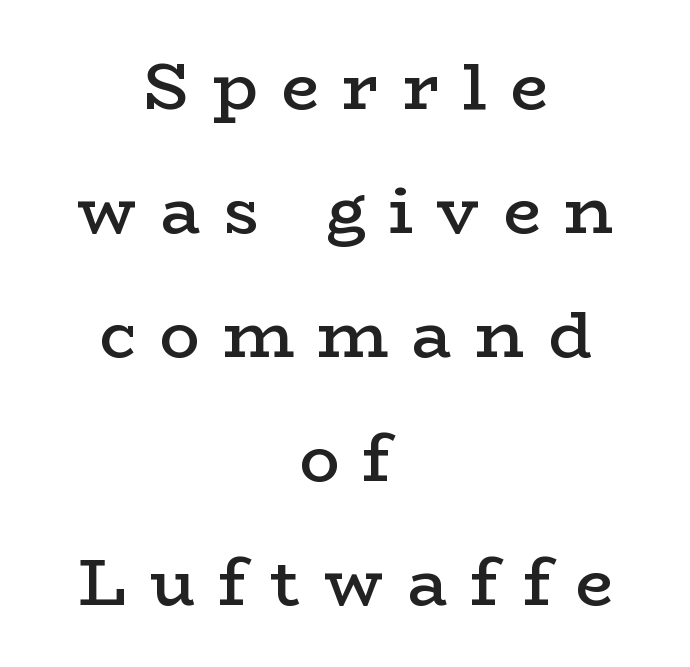
Every character sits straight up, as roman type does. A serif font was chosen for this passage. As a designer I'd log this as weight 600, semibold. Is this a fixed-width face? No — the glyphs have proportional, varying widths.
